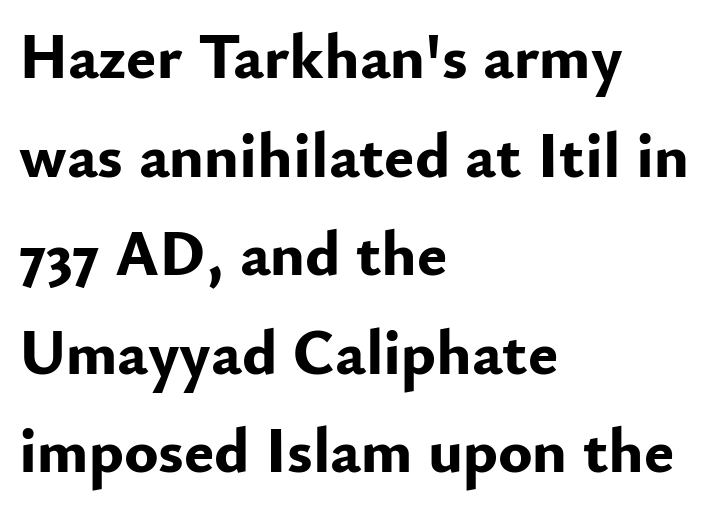
The image shows 64 px bold sans-serif type, upright; set left-aligned, normal line spacing (1.54x), normal letter spacing, not underlined; low stroke contrast and a small x-height.
